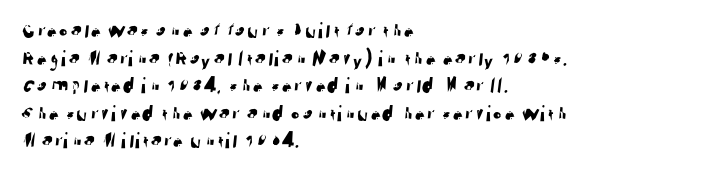
{"underline": "no", "align": "left", "line_spacing_ratio": 1.2, "letter_spacing": "normal", "letter_spacing_em": 0.0, "glyph_px": 23}
